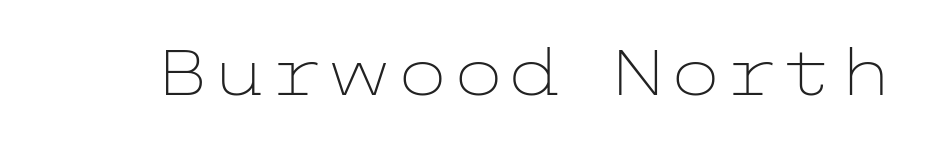
Q: Is the text bold? A: No.
Q: Is the text italic (slanted)? A: No, it is upright.
Q: Is the typeface a serif or a sans-serif typeface? A: Sans-serif.
Q: Is the text underlined? A: No.
Q: Is the spacing between letters normal or unusually wide? A: Normal.
Q: Width (condensed, normal, or wide)? A: Wide.
Q: Stroke contrast? A: Low.
Q: x-height? A: Medium.
